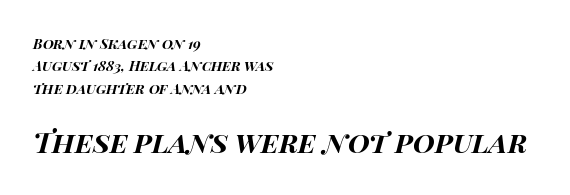
These lines are set flush left with a ragged right edge. Rows of type keep a routine distance in the vertical direction. Typesetter's note: full bold, strokes at maximum text heaviness. Underlining? Definitely not there. The passage shown is typed in a proportional face where columns would drift.
